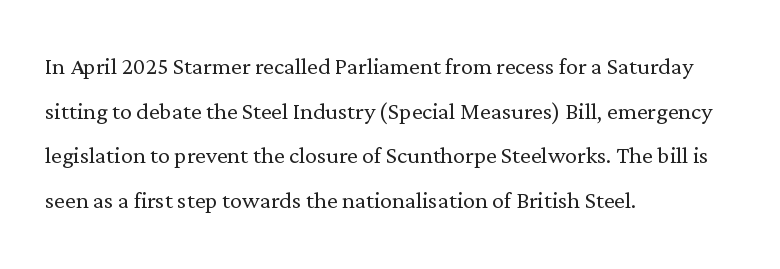
The gaps between neighbouring characters are ordinary and unremarkable. A typesetter would call this proportional, since set widths differ per character. The text was rendered using a seriffed face with decorative stroke endings. Is there any slant? The stems are plumb. The passage shown is not bold in any degree. The rendering uses a moderate line-height, typical for paragraphs.
